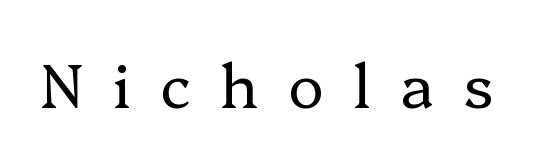
If you drew a line through each stem, it would be perfectly vertical. These lines are rendered in a variable-pitch font. The letterforms stand isolated, each surrounded by extra space. The characters are drawn with everyday or finer stroke widths. Check where the strokes stop: tiny serifs finish them off.
